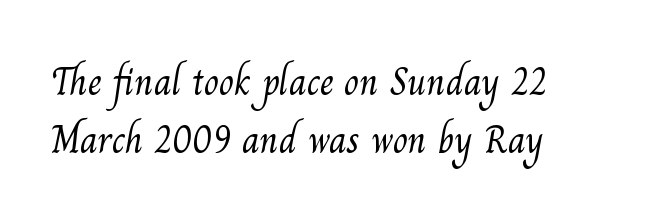
The image shows 39 px light serif type; set left-aligned, normal line spacing (1.49x), normal letter spacing, not underlined; medium stroke contrast and a small x-height.
